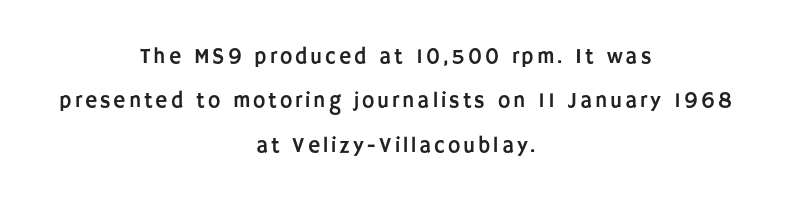
Q: Is the text italic (slanted)? A: No, it is upright.
Q: Is the text underlined? A: No.
Q: How is the paragraph aligned? A: Centered.
Q: Is the spacing between lines tight, normal or loose? A: Loose.
